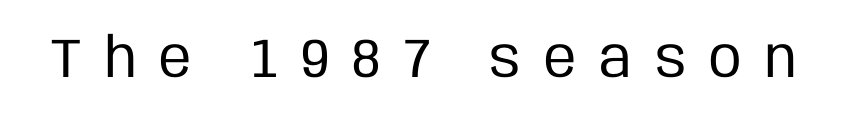
{"serif": "no", "italic": "no", "bold": "no", "weight": "regular", "width": "condensed", "stroke_contrast": "low", "x_height": "large", "monospaced": "no", "underline": "no", "letter_spacing": "wide", "letter_spacing_em": 0.42, "glyph_px": 55}
